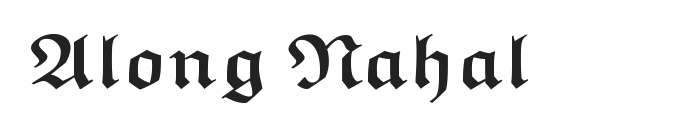
The image shows 78 px semibold, wide sans-serif type, upright; set normal letter spacing, not underlined; medium stroke contrast and a medium x-height.
